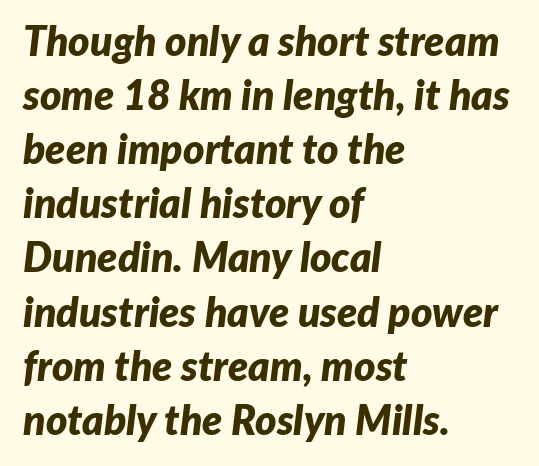
{"italic": "yes", "lean": "right", "slant_degrees": 7, "bold": "yes", "weight": "bold", "width": "normal", "stroke_contrast": "low", "x_height": "medium", "monospaced": "no", "underline": "no", "align": "left", "line_spacing": "normal", "line_spacing_ratio": 1.32, "letter_spacing": "normal", "letter_spacing_em": 0.0, "glyph_px": 41}
